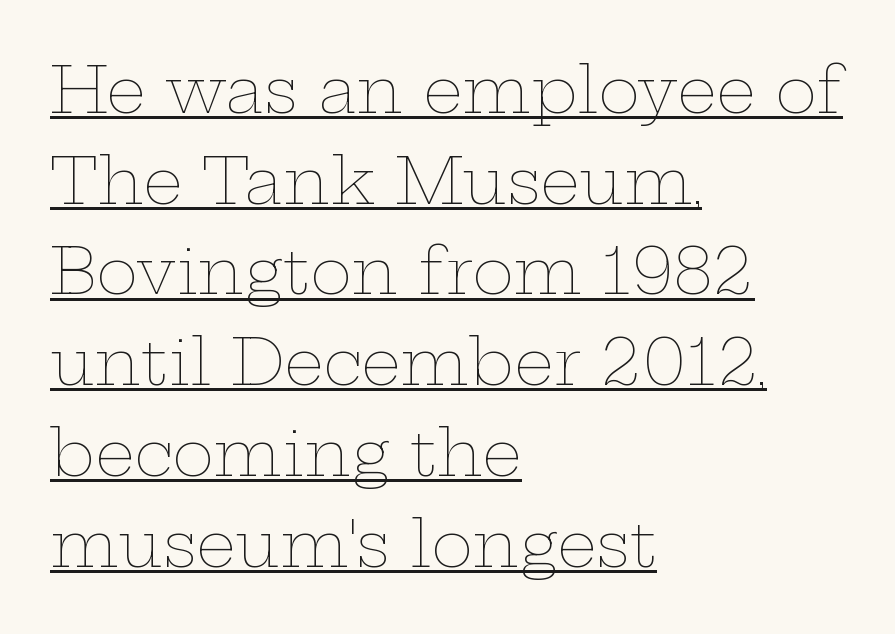
Q: Is the text bold? A: No.
Q: Is the text italic (slanted)? A: No, it is upright.
Q: Is the text underlined? A: Yes.
Q: How is the paragraph aligned? A: Left-aligned.
Q: Is the spacing between letters normal or unusually wide? A: Normal.
Q: Is the spacing between lines tight, normal or loose? A: Normal.
Q: Width (condensed, normal, or wide)? A: Wide.
Q: Stroke contrast? A: Low.
Q: x-height? A: Medium.
Q: Monospaced? A: No.
